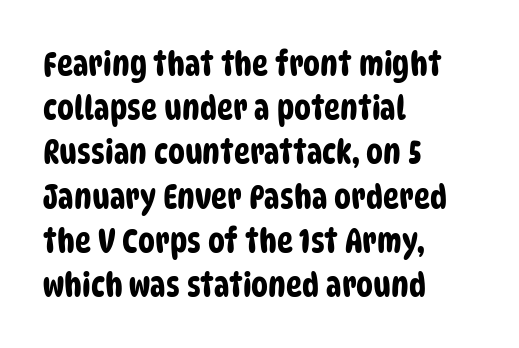
Each word holds together tightly as a unit, with standard inter-letter gaps. Unlike a traditional serif, this face leaves its strokes unadorned. Where is the straight margin? On the left. Vertical spacing — default. The glyphs are unaccompanied by any horizontal stroke below them.
